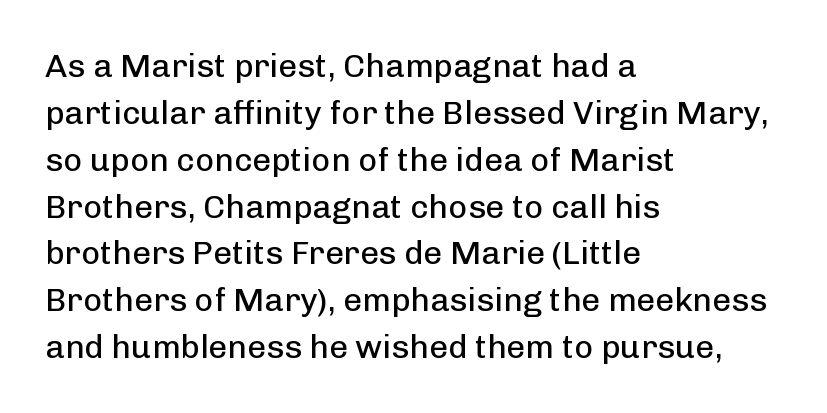
Q: Is the text bold? A: No.
Q: Is the text italic (slanted)? A: No, it is upright.
Q: Is the typeface a serif or a sans-serif typeface? A: Sans-serif.
Q: Is the text underlined? A: No.
Q: How is the paragraph aligned? A: Left-aligned.
Q: Is the spacing between letters normal or unusually wide? A: Normal.
Q: Is the spacing between lines tight, normal or loose? A: Normal.
Q: Width (condensed, normal, or wide)? A: Normal.
Q: Stroke contrast? A: Low.
Q: x-height? A: Medium.
Q: Monospaced? A: No.
